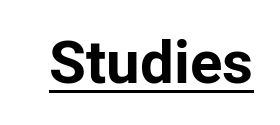
The image shows 60 px bold sans-serif type, upright; set normal letter spacing, underlined; low stroke contrast and a medium x-height.
